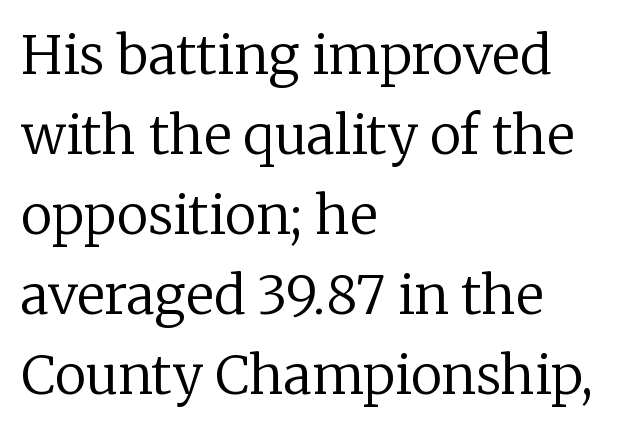
Q: Is the text bold? A: No.
Q: Is the text italic (slanted)? A: No, it is upright.
Q: Is the typeface a serif or a sans-serif typeface? A: Serif.
Q: Is the text underlined? A: No.
Q: How is the paragraph aligned? A: Left-aligned.
Q: Is the spacing between letters normal or unusually wide? A: Normal.
Q: Is the spacing between lines tight, normal or loose? A: Normal.
Q: Width (condensed, normal, or wide)? A: Normal.
Q: Stroke contrast? A: Low.
Q: x-height? A: Medium.
Q: Monospaced? A: No.
